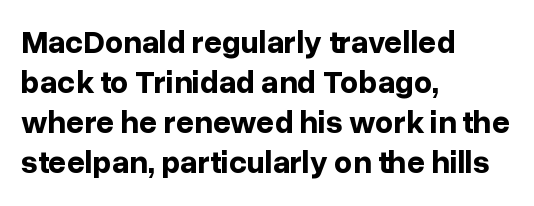
The image shows 32 px bold sans-serif type, upright; set left-aligned, normal line spacing (1.25x), normal letter spacing, not underlined; low stroke contrast and a medium x-height.
